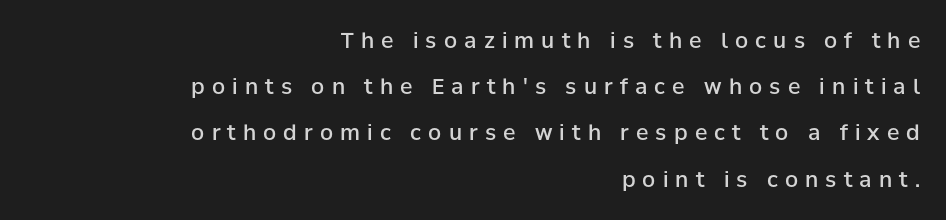
Q: Is the text bold? A: Semi-bold.
Q: Is the text italic (slanted)? A: No, it is upright.
Q: Is the text underlined? A: No.
Q: How is the paragraph aligned? A: Right-aligned.
Q: Is the spacing between letters normal or unusually wide? A: Unusually wide.
Q: Is the spacing between lines tight, normal or loose? A: Loose.
